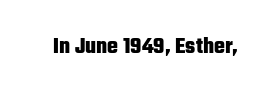
Notice how thick the strokes are: this is what a full bold looks like. In terms of letterspacing, this is plain default setting. The specimen omits any rule beneath the text block's lines. The lettering stays uniformly vertical, giving the passage a roman look.
